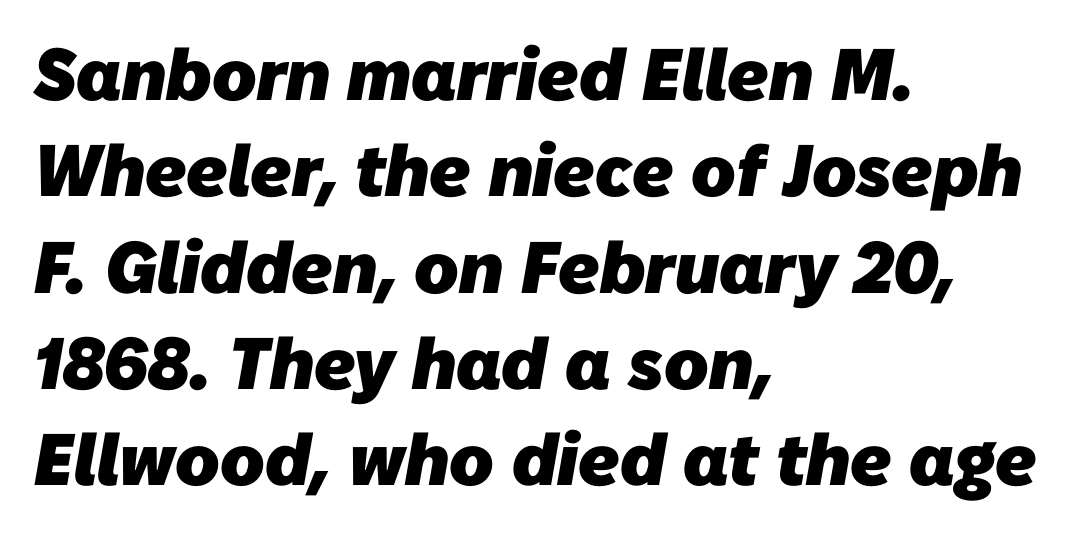
The image shows 73 px heavy sans-serif type; set left-aligned, normal line spacing (1.32x), normal letter spacing, not underlined; low stroke contrast and a medium x-height.
